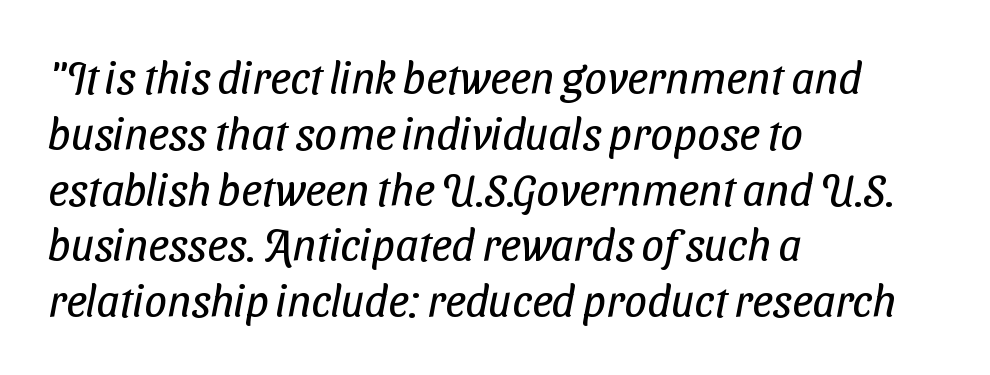
Heft: none added — not bold. Is this a fixed-width face? No — the glyphs have proportional, varying widths. There is no visible air inserted between adjacent glyphs. Casual observation: everything's shoved over to the left. Has an underline been added? It has not.
